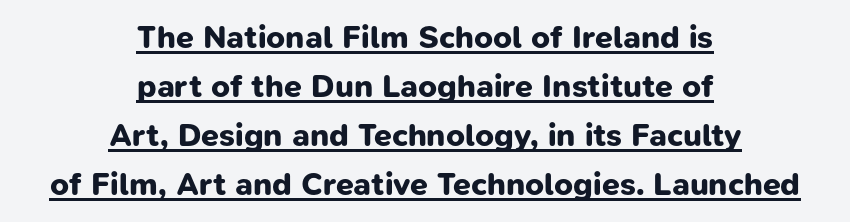
The image shows 32 px bold sans-serif type; set centered, normal line spacing (1.53x), normal letter spacing, underlined; low stroke contrast and a medium x-height.
